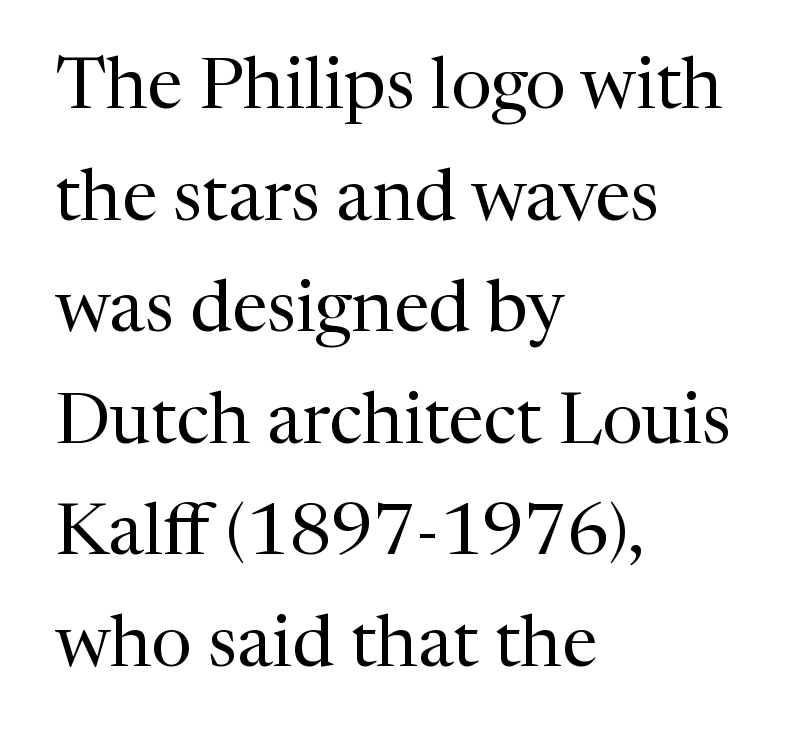
The gaps between neighbouring characters are ordinary and unremarkable. A student would call this left alignment; a typographer would say flush left, rag right. Characters remain perfectly vertical along every line. Typographically, this falls in the serif category.
